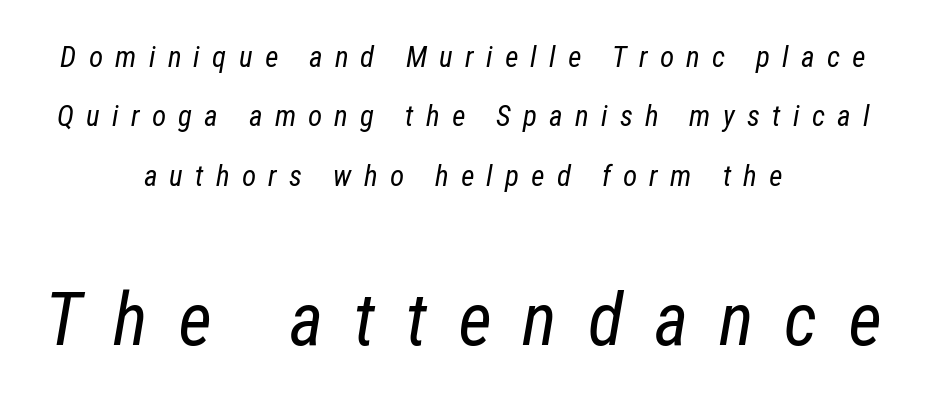
Quick note: italic. Where is the straight margin? There isn't one; the lines are centered. Between one letter and the next there's a generous, obvious gap. Decoration check: the copy has no underline.
